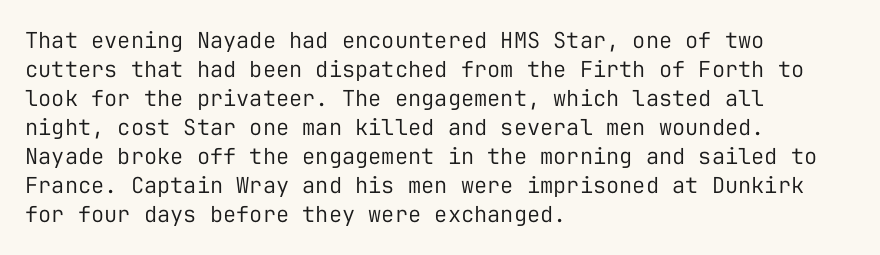
Q: Is the text bold? A: No.
Q: Is the text italic (slanted)? A: No, it is upright.
Q: Is the text underlined? A: No.
Q: How is the paragraph aligned? A: Left-aligned.
Q: Is the spacing between letters normal or unusually wide? A: Normal.
Q: Is the spacing between lines tight, normal or loose? A: Normal.
